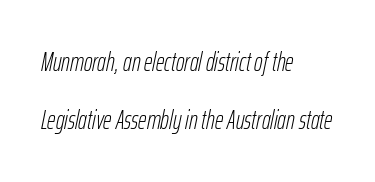
Q: Is the text bold? A: No.
Q: Is the text italic (slanted)? A: Yes, it leans right by about 12 degrees.
Q: Is the text underlined? A: No.
Q: How is the paragraph aligned? A: Left-aligned.
Q: Is the spacing between letters normal or unusually wide? A: Normal.
Q: Is the spacing between lines tight, normal or loose? A: Loose.
